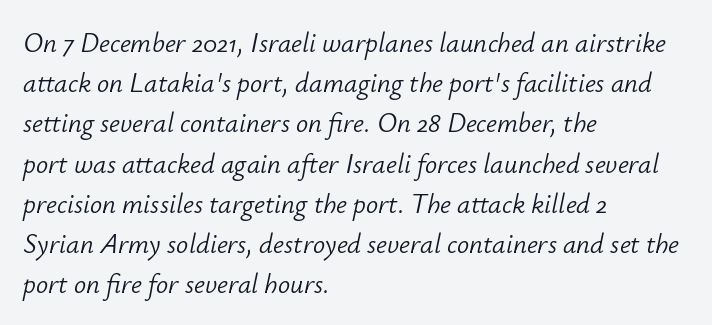
The image shows 27 px text type, italic (leaning right); set left-aligned, normal line spacing (1.49x), normal letter spacing, not underlined.
